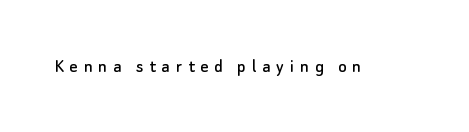
Is there any slant? The stems are plumb. Substantial extra tracking has been applied to these lines. Quick note: underline off.
